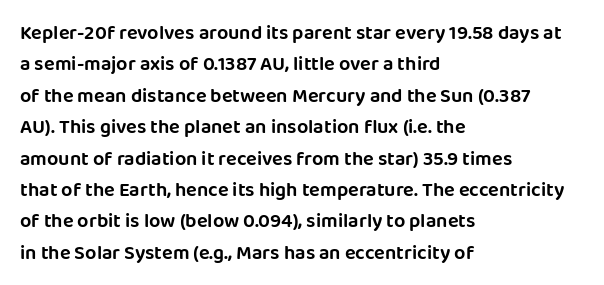
Q: Is the text italic (slanted)? A: No, it is upright.
Q: Is the text underlined? A: No.
Q: How is the paragraph aligned? A: Left-aligned.
Q: Is the spacing between letters normal or unusually wide? A: Normal.
Q: Is the spacing between lines tight, normal or loose? A: Normal.
